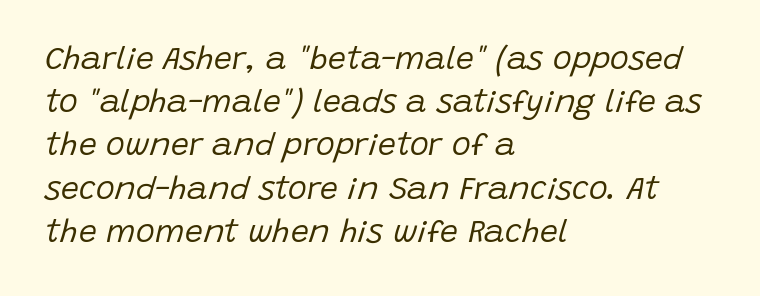
Q: Is the text bold? A: No.
Q: Is the text italic (slanted)? A: Yes, it leans right by about 15 degrees.
Q: Is the text underlined? A: No.
Q: How is the paragraph aligned? A: Left-aligned.
Q: Is the spacing between letters normal or unusually wide? A: Normal.
Q: Is the spacing between lines tight, normal or loose? A: Normal.
Q: Width (condensed, normal, or wide)? A: Normal.
Q: Stroke contrast? A: Low.
Q: x-height? A: Large.
Q: Monospaced? A: No.
